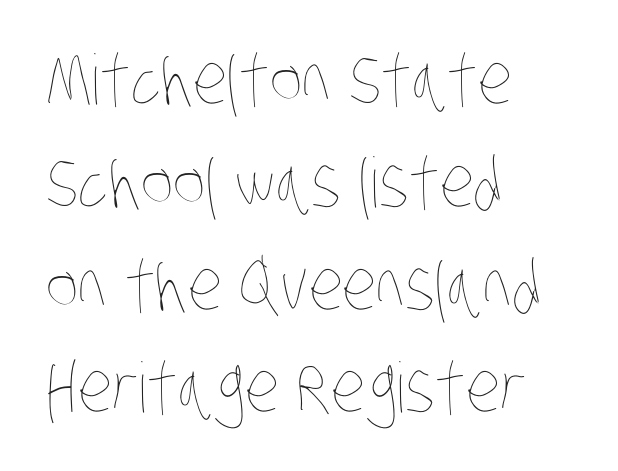
{"bold": "no", "weight": "thin", "width": "condensed", "stroke_contrast": "low", "x_height": "large", "monospaced": "no", "underline": "no", "align": "left", "line_spacing": "normal", "line_spacing_ratio": 1.49, "letter_spacing": "normal", "letter_spacing_em": 0.0, "glyph_px": 69}
